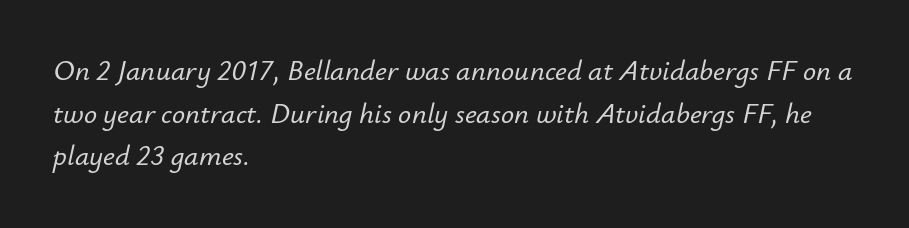
{"italic": "yes", "lean": "right", "slant_degrees": 12, "width": "normal", "stroke_contrast": "low", "x_height": "small", "monospaced": "no", "underline": "no", "align": "left", "line_spacing": "normal", "line_spacing_ratio": 1.47, "letter_spacing": "normal", "letter_spacing_em": 0.0, "glyph_px": 29}
